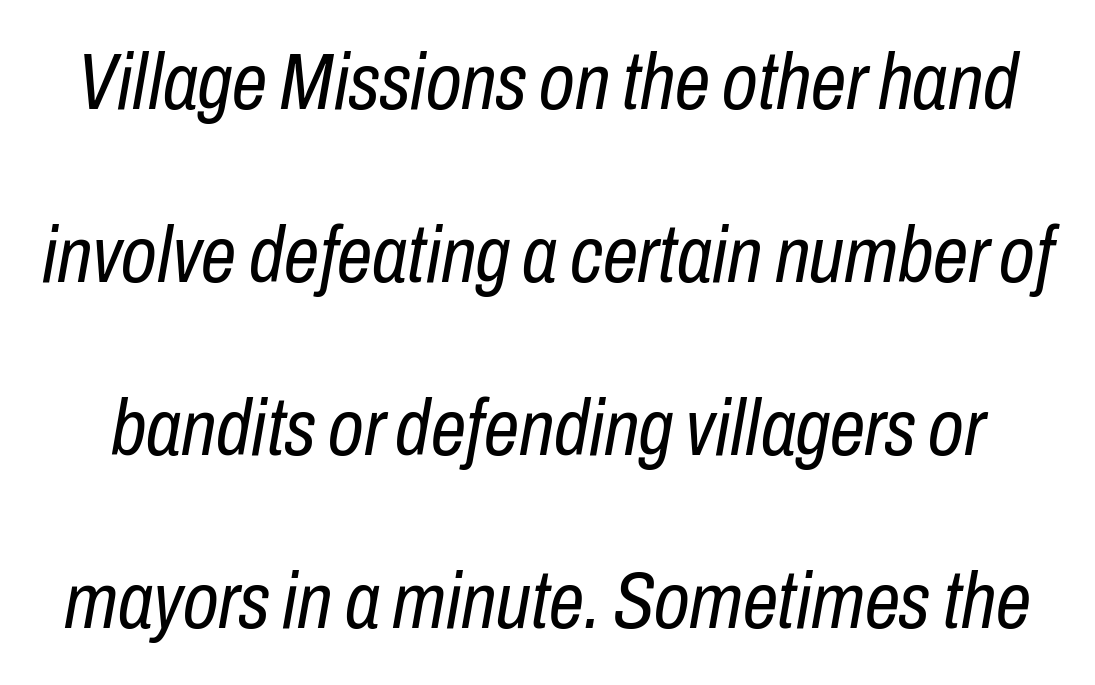
The image shows 79 px regular-weight, condensed type, italic (leaning right); set loose line spacing (2.19x), normal letter spacing, not underlined; low stroke contrast and a medium x-height.
